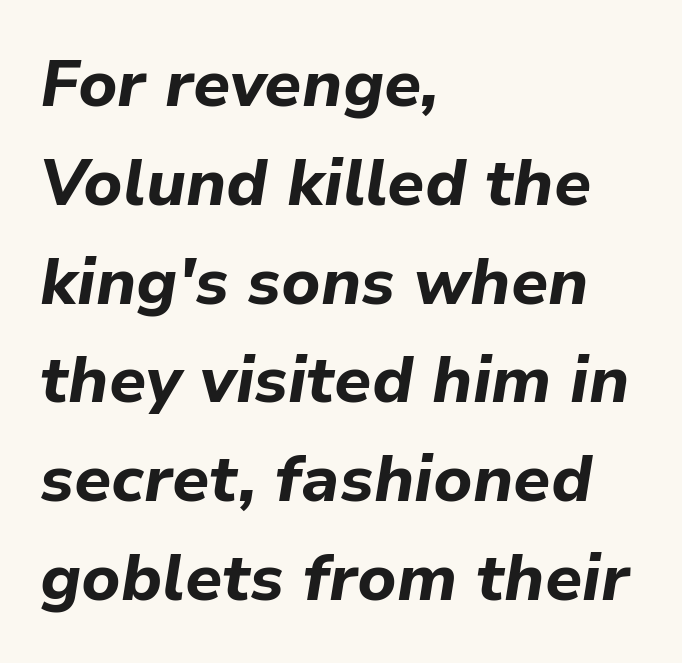
The image shows 65 px bold type, italic (leaning right); set left-aligned, normal line spacing (1.52x), normal letter spacing, not underlined; low stroke contrast and a medium x-height.
